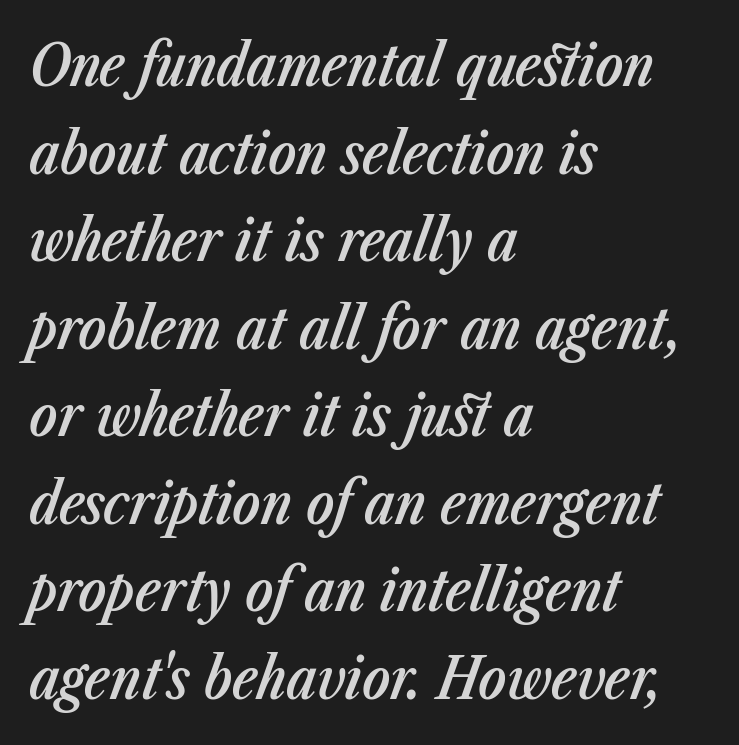
The image shows 58 px semibold, condensed type, italic (leaning right); set left-aligned, normal line spacing (1.51x), normal letter spacing, not underlined; low stroke contrast and a medium x-height.
